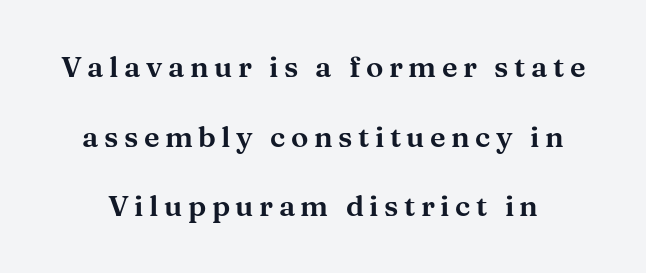
Are there feet on the stems? There are — it's a serif. Spacing verdict: proportional, widths tailored to each character. Leading is clearly above the norm, producing a sparse column. Descender tails drop into unmarked territory. Do the letters lean? They stand straight.
